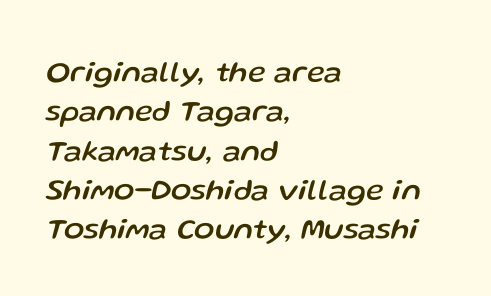
Q: Is the text italic (slanted)? A: Yes, it leans right by about 13 degrees.
Q: Is the text underlined? A: No.
Q: How is the paragraph aligned? A: Left-aligned.
Q: Is the spacing between letters normal or unusually wide? A: Normal.
Q: Is the spacing between lines tight, normal or loose? A: Normal.
Q: Width (condensed, normal, or wide)? A: Normal.
Q: Stroke contrast? A: Low.
Q: x-height? A: Medium.
Q: Monospaced? A: No.
